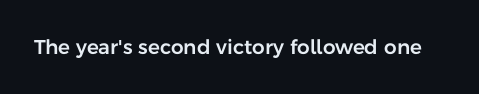
These lines keep a tight, regular rhythm from letter to letter. Unmarked baselines from the first word to the last. Italic: no, the glyphs are upright roman.
